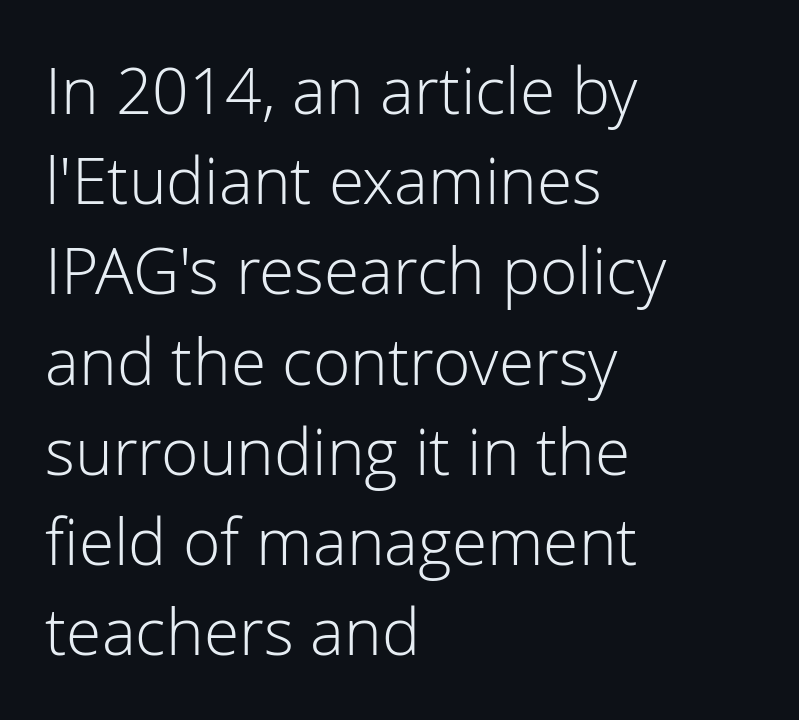
Q: Is the text bold? A: No.
Q: Is the text italic (slanted)? A: No, it is upright.
Q: Is the typeface a serif or a sans-serif typeface? A: Sans-serif.
Q: Is the text underlined? A: No.
Q: How is the paragraph aligned? A: Left-aligned.
Q: Is the spacing between letters normal or unusually wide? A: Normal.
Q: Is the spacing between lines tight, normal or loose? A: Normal.
Q: Width (condensed, normal, or wide)? A: Normal.
Q: Stroke contrast? A: Low.
Q: x-height? A: Medium.
Q: Monospaced? A: No.
